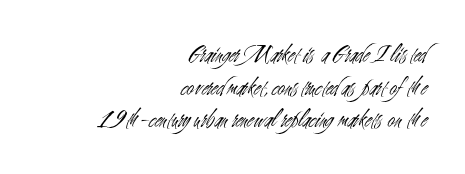
{"bold": "no", "underline": "no", "align": "right", "line_spacing": "normal", "line_spacing_ratio": 1.31, "letter_spacing": "normal", "letter_spacing_em": 0.0, "glyph_px": 25}
